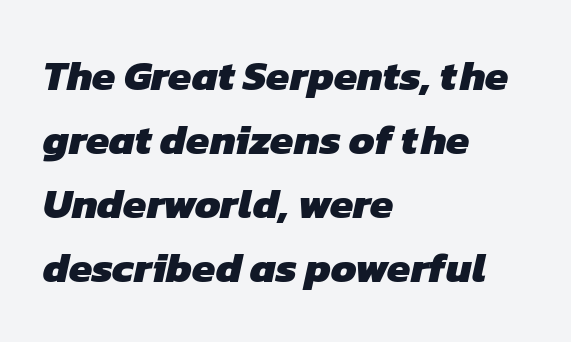
Q: Is the text bold? A: Yes.
Q: Is the typeface a serif or a sans-serif typeface? A: Sans-serif.
Q: Is the text underlined? A: No.
Q: How is the paragraph aligned? A: Left-aligned.
Q: Is the spacing between letters normal or unusually wide? A: Normal.
Q: Is the spacing between lines tight, normal or loose? A: Normal.
Q: Width (condensed, normal, or wide)? A: Normal.
Q: Stroke contrast? A: Low.
Q: x-height? A: Medium.
Q: Monospaced? A: No.
